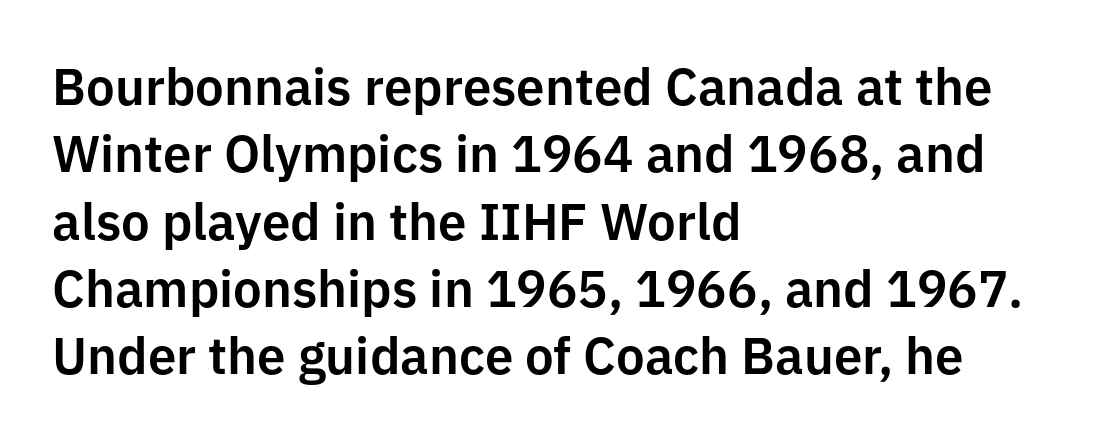
{"serif": "no", "italic": "no", "width": "normal", "stroke_contrast": "low", "x_height": "medium", "monospaced": "no", "underline": "no", "align": "left", "line_spacing": "normal", "line_spacing_ratio": 1.32, "letter_spacing": "normal", "letter_spacing_em": 0.0, "glyph_px": 51}
